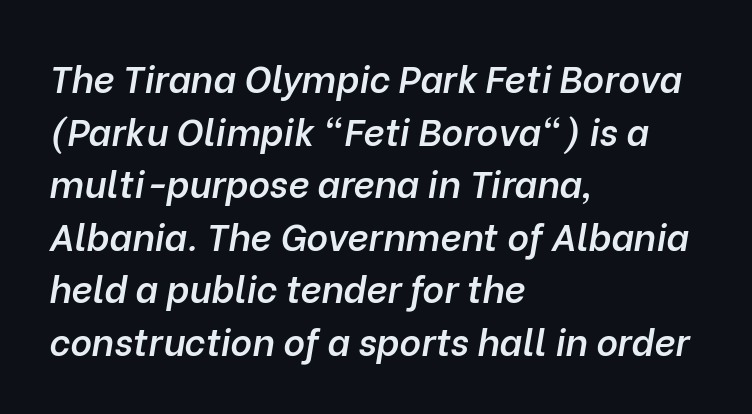
Q: Is the text bold? A: Semi-bold.
Q: Is the text italic (slanted)? A: Yes, it leans right by about 10 degrees.
Q: Is the text underlined? A: No.
Q: How is the paragraph aligned? A: Left-aligned.
Q: Is the spacing between letters normal or unusually wide? A: Normal.
Q: Is the spacing between lines tight, normal or loose? A: Normal.
Q: Width (condensed, normal, or wide)? A: Normal.
Q: Stroke contrast? A: Low.
Q: x-height? A: Medium.
Q: Monospaced? A: No.
